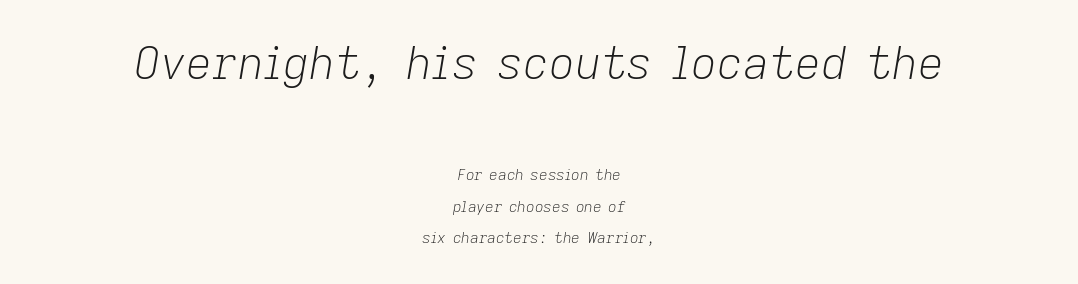
Q: Is the text bold? A: No.
Q: Is the text italic (slanted)? A: Yes, it leans right by about 9 degrees.
Q: Is the text underlined? A: No.
Q: How is the paragraph aligned? A: Centered.
Q: Is the spacing between letters normal or unusually wide? A: Normal.
Q: Is the spacing between lines tight, normal or loose? A: Loose.
Q: Which block of text is set in a larger size, the first (top) or the second (bottom)? A: The first (top) one.
Q: Width (condensed, normal, or wide)? A: Normal.
Q: Stroke contrast? A: Low.
Q: x-height? A: Medium.
Q: Monospaced? A: No.
